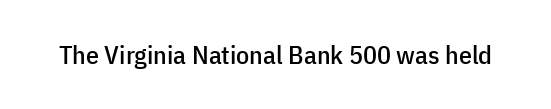
Q: Is the text italic (slanted)? A: No, it is upright.
Q: Is the text underlined? A: No.
Q: Is the spacing between letters normal or unusually wide? A: Normal.
